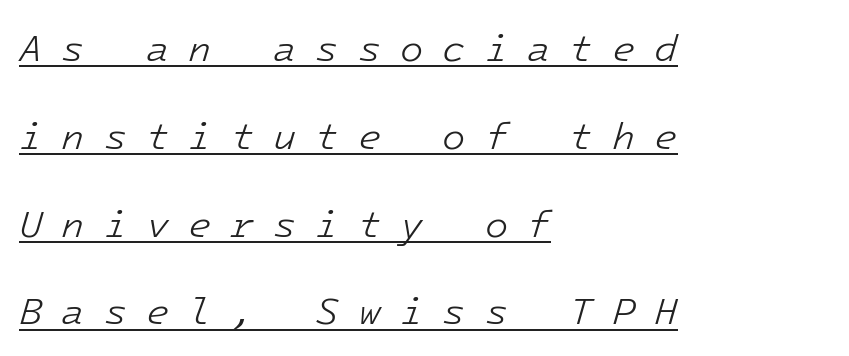
Which margin do the lines hug? The left one — the right edge is uneven. Look at the tracking — it's clearly loosened, letters drifting apart. Is the stroke heavy? The answer is a plain regular-or-lighter. Vertically, the passage feels expansive, rows floating well apart. Like a heading marked for emphasis, these lines bear an underscore.
